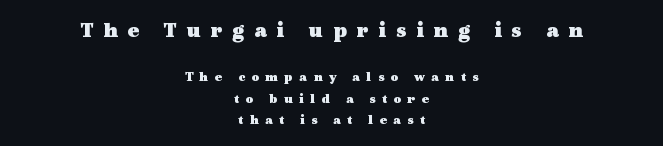
Reading top to bottom, the characters get smaller at the block break. The passage shown is not underscored anywhere. There is plenty of visible air inserted between adjacent glyphs. One-word summary of the alignment: center.
